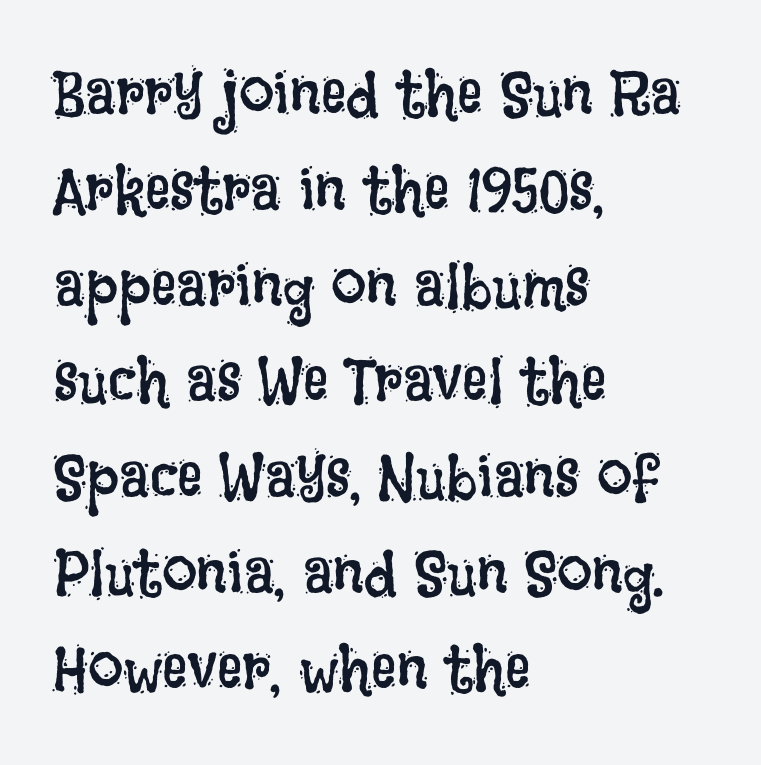
Q: Is the text bold? A: No.
Q: Is the text italic (slanted)? A: No, it is upright.
Q: Is the text underlined? A: No.
Q: How is the paragraph aligned? A: Left-aligned.
Q: Is the spacing between letters normal or unusually wide? A: Normal.
Q: Is the spacing between lines tight, normal or loose? A: Normal.
Q: Width (condensed, normal, or wide)? A: Condensed.
Q: Stroke contrast? A: Low.
Q: x-height? A: Large.
Q: Monospaced? A: No.
